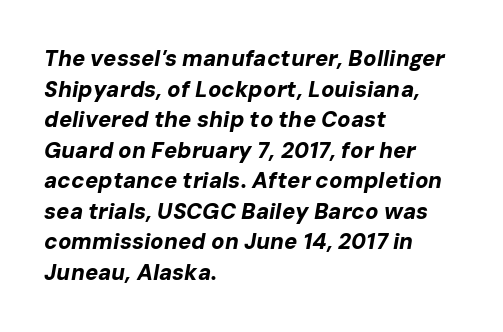
{"italic": "yes", "lean": "right", "slant_degrees": 10, "bold": "yes", "underline": "no", "align": "left", "line_spacing": "normal", "line_spacing_ratio": 1.39, "letter_spacing": "normal", "letter_spacing_em": 0.0, "glyph_px": 22}
